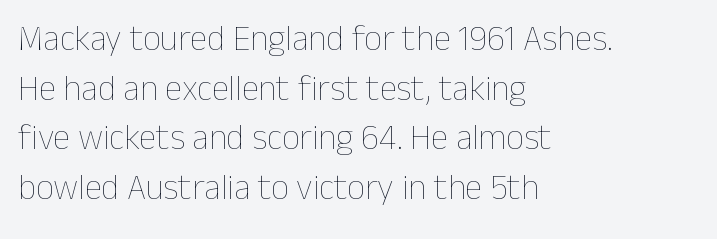
Q: Is the text bold? A: No.
Q: Is the text italic (slanted)? A: No, it is upright.
Q: Is the text underlined? A: No.
Q: How is the paragraph aligned? A: Left-aligned.
Q: Is the spacing between letters normal or unusually wide? A: Normal.
Q: Is the spacing between lines tight, normal or loose? A: Normal.
Q: Width (condensed, normal, or wide)? A: Normal.
Q: Stroke contrast? A: Low.
Q: x-height? A: Medium.
Q: Monospaced? A: No.
